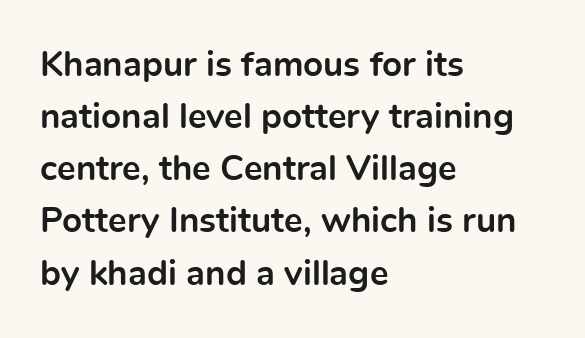
Q: Is the text bold? A: Yes.
Q: Is the text italic (slanted)? A: No, it is upright.
Q: Is the typeface a serif or a sans-serif typeface? A: Sans-serif.
Q: Is the text underlined? A: No.
Q: How is the paragraph aligned? A: Left-aligned.
Q: Is the spacing between letters normal or unusually wide? A: Normal.
Q: Is the spacing between lines tight, normal or loose? A: Normal.
Q: Width (condensed, normal, or wide)? A: Normal.
Q: x-height? A: Medium.
Q: Monospaced? A: No.
